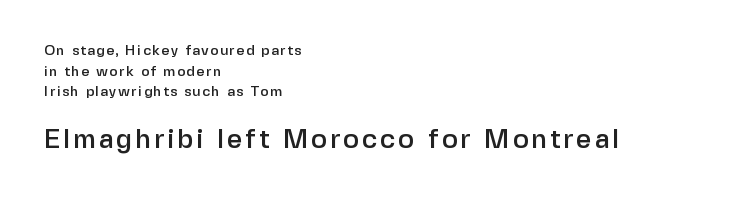
Q: Is the text italic (slanted)? A: No, it is upright.
Q: Is the text underlined? A: No.
Q: How is the paragraph aligned? A: Left-aligned.
Q: Is the spacing between lines tight, normal or loose? A: Normal.
Q: Which block of text is set in a larger size, the first (top) or the second (bottom)? A: The second (bottom) one.
